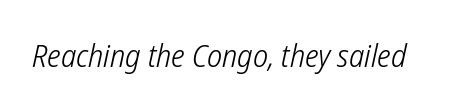
The image shows 32 px light, condensed sans-serif type; set normal letter spacing, not underlined; low stroke contrast and a medium x-height.
